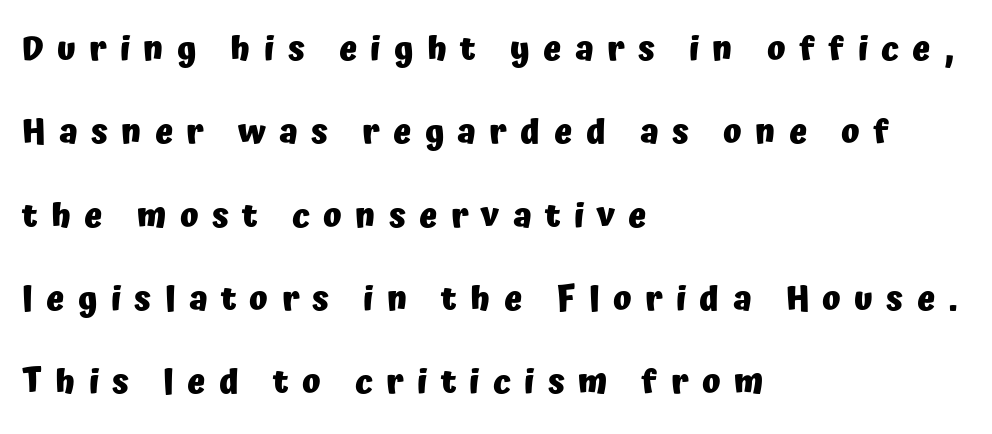
The image shows 34 px heavy sans-serif type, upright; set left-aligned, loose line spacing (2.45x), unusually wide letter spacing (+0.39 em), not underlined; low stroke contrast and a medium x-height.
